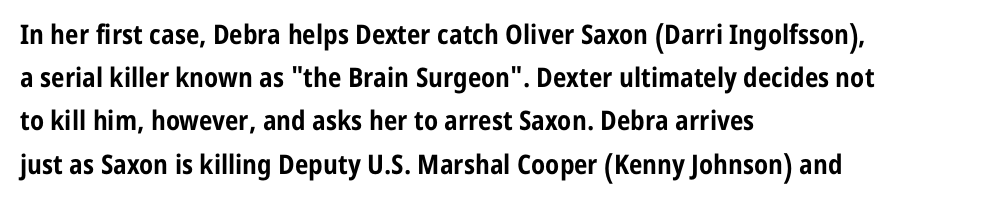
The image shows 27 px bold type, upright; set left-aligned, normal line spacing (1.6x), normal letter spacing, not underlined.
